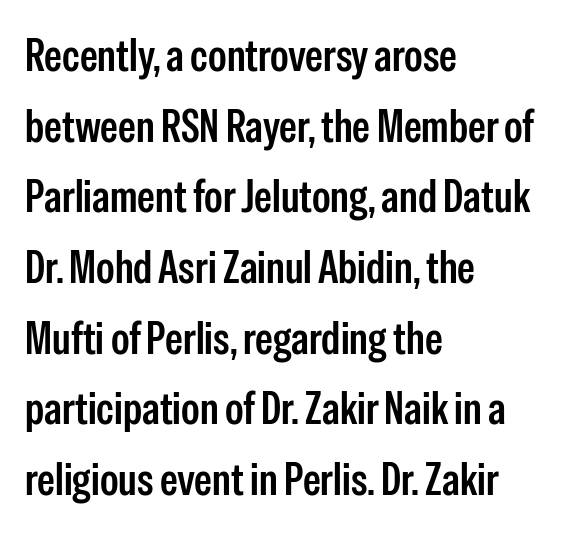
The image shows 45 px condensed sans-serif type, upright; set left-aligned, normal line spacing (1.57x), normal letter spacing, not underlined; low stroke contrast and a medium x-height.
